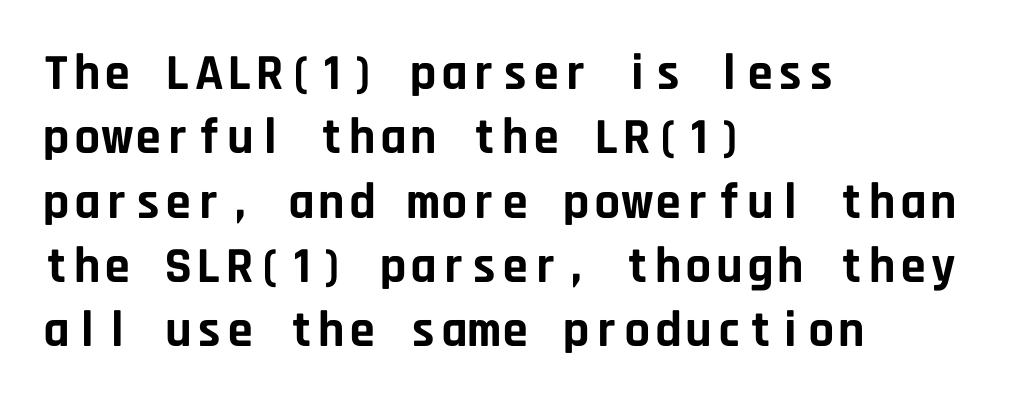
Q: Is the text bold? A: Yes.
Q: Is the text italic (slanted)? A: No, it is upright.
Q: Is the typeface a serif or a sans-serif typeface? A: Sans-serif.
Q: Is the text underlined? A: No.
Q: How is the paragraph aligned? A: Left-aligned.
Q: Is the spacing between letters normal or unusually wide? A: Normal.
Q: Is the spacing between lines tight, normal or loose? A: Normal.
Q: Width (condensed, normal, or wide)? A: Normal.
Q: Stroke contrast? A: Low.
Q: x-height? A: Large.
Q: Monospaced? A: Yes.
